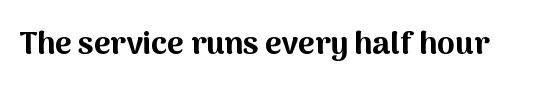
{"serif": "no", "italic": "no", "bold": "yes", "weight": "bold", "width": "normal", "stroke_contrast": "medium", "x_height": "medium", "monospaced": "no", "underline": "no", "letter_spacing": "normal", "letter_spacing_em": 0.0, "glyph_px": 32}
